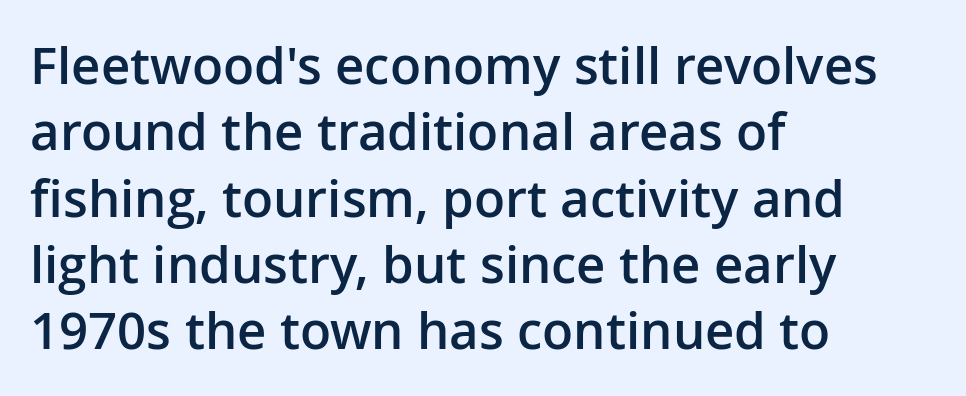
The image shows 51 px semibold sans-serif type, upright; set left-aligned, normal line spacing (1.3x), normal letter spacing, not underlined; low stroke contrast and a medium x-height.
